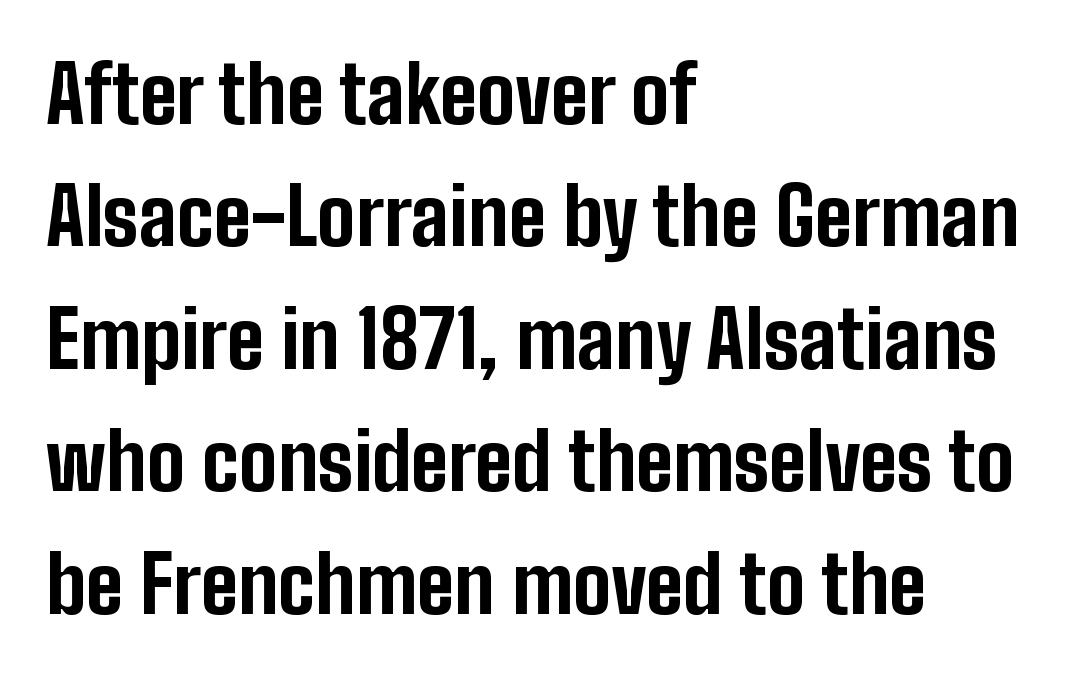
{"serif": "no", "italic": "no", "bold": "yes", "weight": "bold", "width": "condensed", "stroke_contrast": "low", "x_height": "medium", "monospaced": "no", "underline": "no", "align": "left", "line_spacing": "normal", "line_spacing_ratio": 1.55, "letter_spacing": "normal", "letter_spacing_em": 0.0, "glyph_px": 79}
